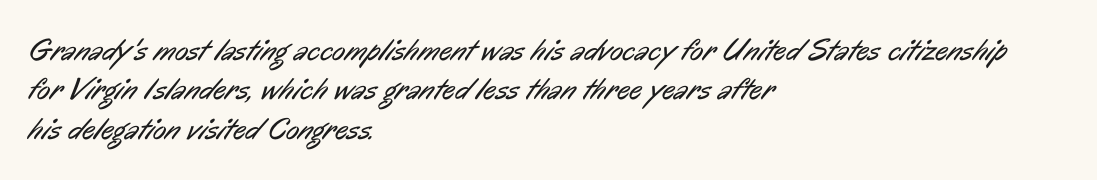
The image shows 31 px regular-weight, condensed sans-serif type; set left-aligned, normal line spacing (1.27x), normal letter spacing, not underlined; low stroke contrast and a medium x-height.
